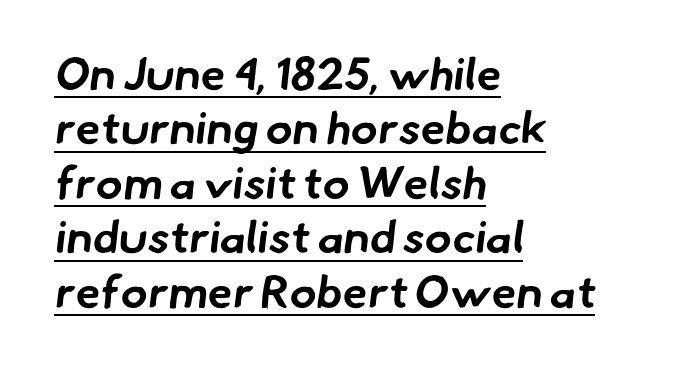
Q: Is the text bold? A: Yes.
Q: Is the typeface a serif or a sans-serif typeface? A: Sans-serif.
Q: Is the text underlined? A: Yes.
Q: How is the paragraph aligned? A: Left-aligned.
Q: Is the spacing between letters normal or unusually wide? A: Normal.
Q: Width (condensed, normal, or wide)? A: Normal.
Q: Stroke contrast? A: Low.
Q: x-height? A: Small.
Q: Monospaced? A: No.
